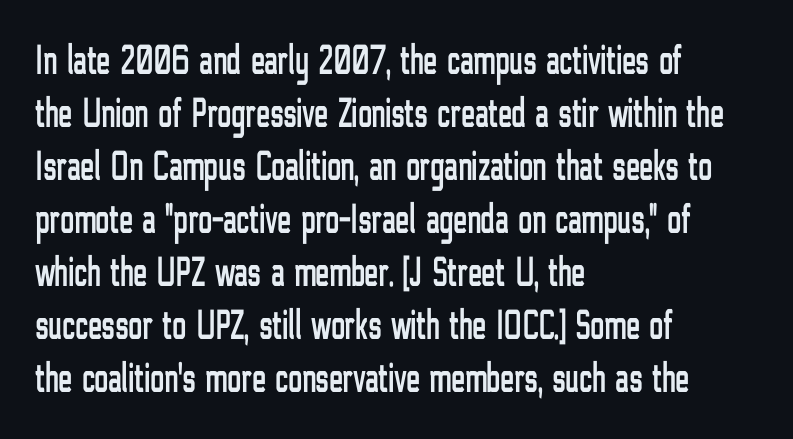
{"serif": "no", "italic": "no", "width": "condensed", "stroke_contrast": "low", "x_height": "medium", "monospaced": "no", "underline": "no", "align": "left", "line_spacing": "normal", "line_spacing_ratio": 1.26, "letter_spacing": "normal", "letter_spacing_em": 0.0, "glyph_px": 42}
